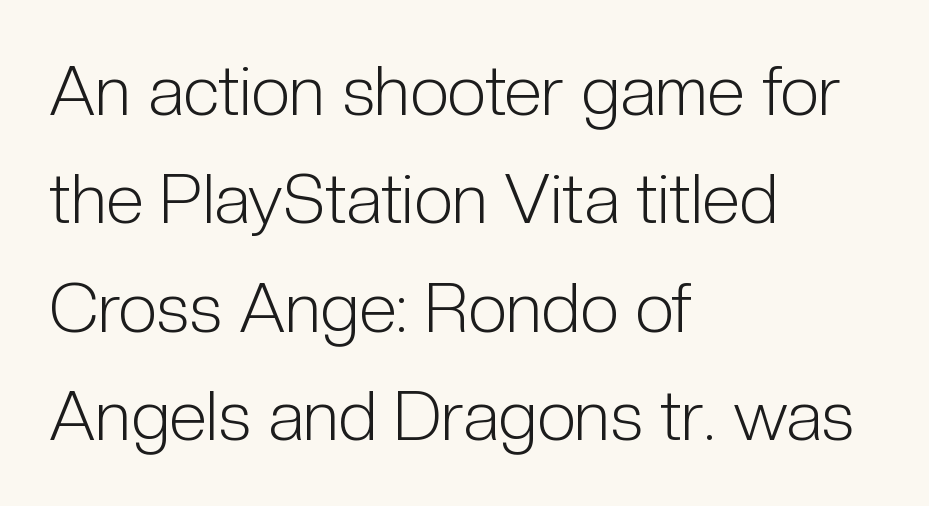
Q: Is the text bold? A: No.
Q: Is the text italic (slanted)? A: No, it is upright.
Q: Is the typeface a serif or a sans-serif typeface? A: Sans-serif.
Q: Is the text underlined? A: No.
Q: How is the paragraph aligned? A: Left-aligned.
Q: Is the spacing between letters normal or unusually wide? A: Normal.
Q: Is the spacing between lines tight, normal or loose? A: Normal.
Q: Width (condensed, normal, or wide)? A: Condensed.
Q: Stroke contrast? A: Low.
Q: x-height? A: Medium.
Q: Monospaced? A: No.
